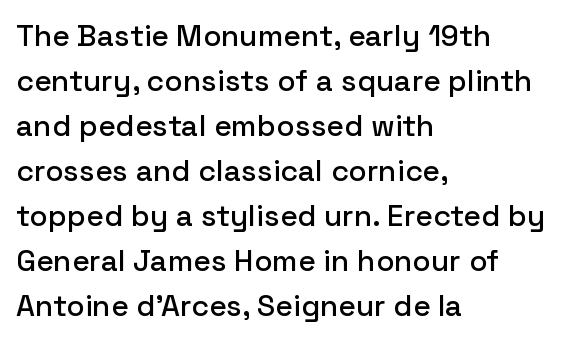
The image shows 30 px sans-serif type, upright; set left-aligned, normal line spacing (1.5x), normal letter spacing, not underlined; low stroke contrast and a medium x-height.
